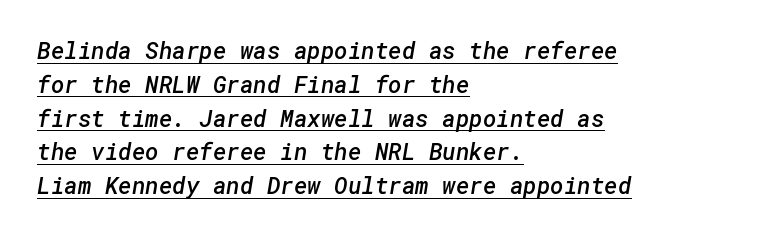
The image shows 23 px text type; set left-aligned, normal line spacing (1.47x), normal letter spacing, underlined.
